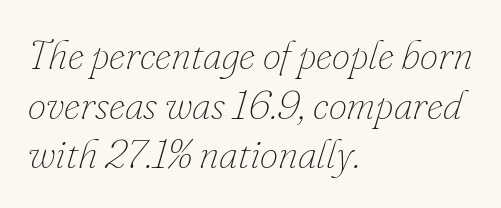
This rendering features lettering with no underline. Summary of weight: not heavy and not bold. Note the varied advance widths — an 'i' is clearly narrower than an 'm'. When letters slant like this, we call the style italic.
